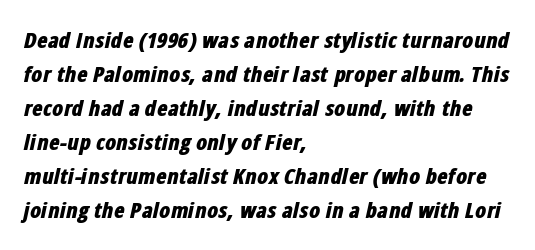
The image shows 22 px bold type, italic (leaning right); set left-aligned, normal line spacing (1.55x), normal letter spacing, not underlined.
